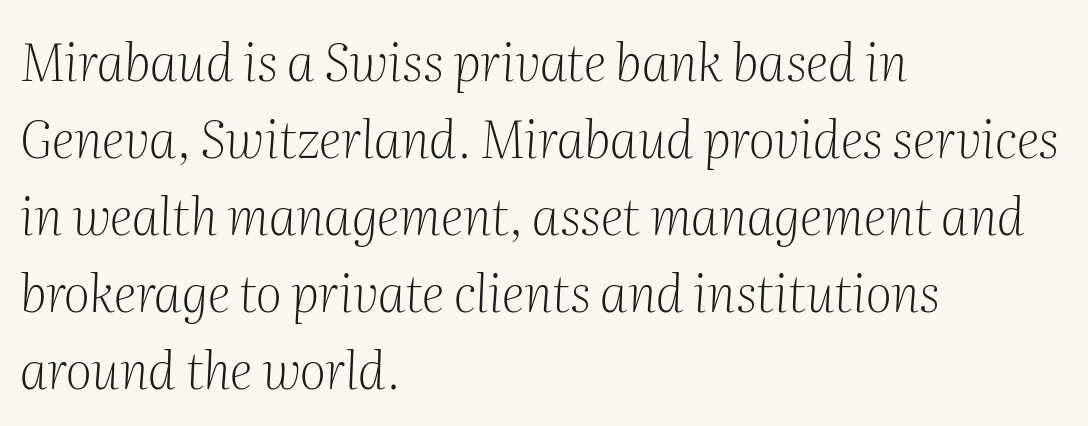
The image shows 51 px light serif type, italic (leaning right); set left-aligned, normal line spacing (1.51x), normal letter spacing, not underlined; medium stroke contrast and a medium x-height.
